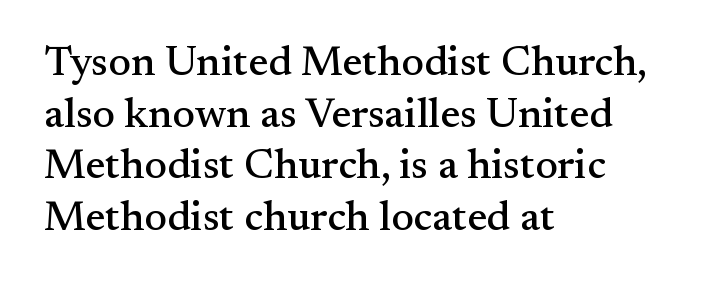
The ragged edge is on the right, which tells us the setting is flush left. The typography opts for an upright posture over an oblique one. Each word holds together tightly as a unit, with standard inter-letter gaps. These lines are rendered in a variable-pitch font. The type family on display is of the serif kind. Descenders are the only things crossing below the line.
